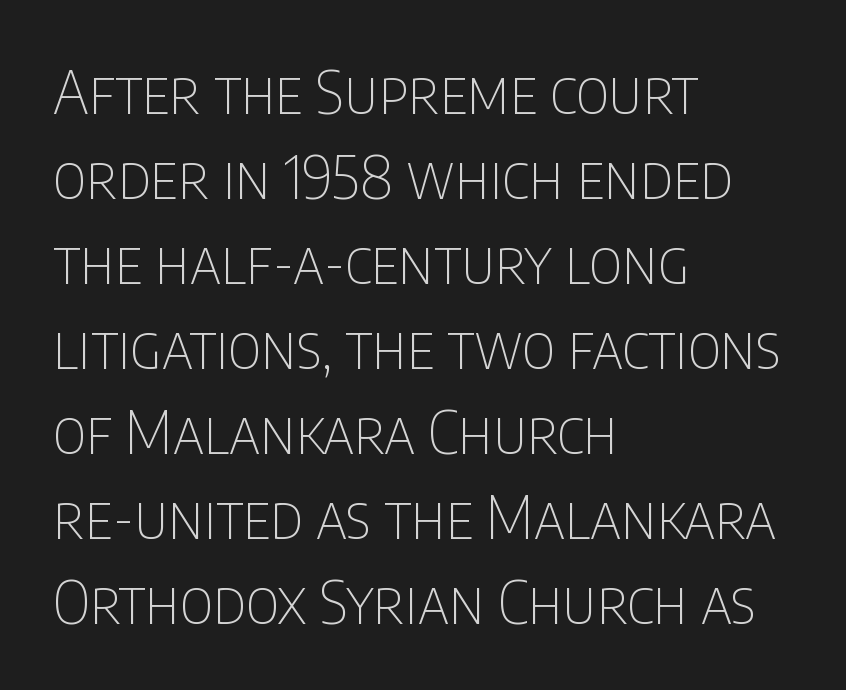
Q: Is the text bold? A: No.
Q: Is the text italic (slanted)? A: No, it is upright.
Q: Is the typeface a serif or a sans-serif typeface? A: Sans-serif.
Q: Is the text underlined? A: No.
Q: How is the paragraph aligned? A: Left-aligned.
Q: Is the spacing between letters normal or unusually wide? A: Normal.
Q: Is the spacing between lines tight, normal or loose? A: Normal.
Q: Width (condensed, normal, or wide)? A: Condensed.
Q: Stroke contrast? A: Low.
Q: x-height? A: Large.
Q: Monospaced? A: No.
